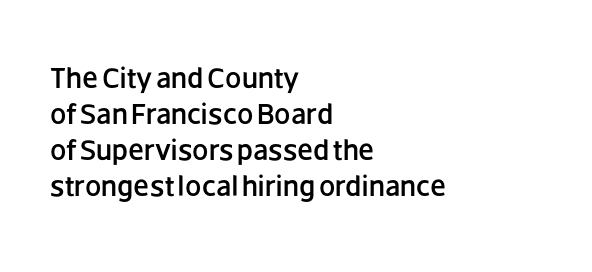
Q: Is the text italic (slanted)? A: No, it is upright.
Q: Is the typeface a serif or a sans-serif typeface? A: Sans-serif.
Q: Is the text underlined? A: No.
Q: How is the paragraph aligned? A: Left-aligned.
Q: Is the spacing between letters normal or unusually wide? A: Normal.
Q: Width (condensed, normal, or wide)? A: Normal.
Q: Stroke contrast? A: Low.
Q: x-height? A: Large.
Q: Monospaced? A: No.
